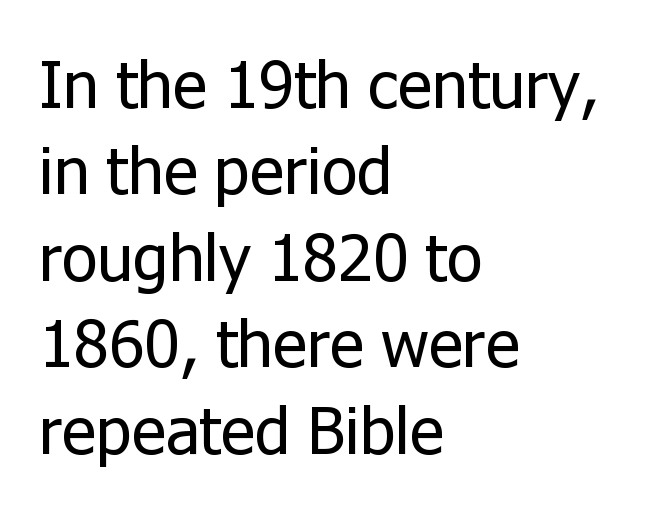
The image shows 66 px regular-weight sans-serif type, upright; set left-aligned, normal line spacing (1.31x), normal letter spacing, not underlined; low stroke contrast and a medium x-height.
